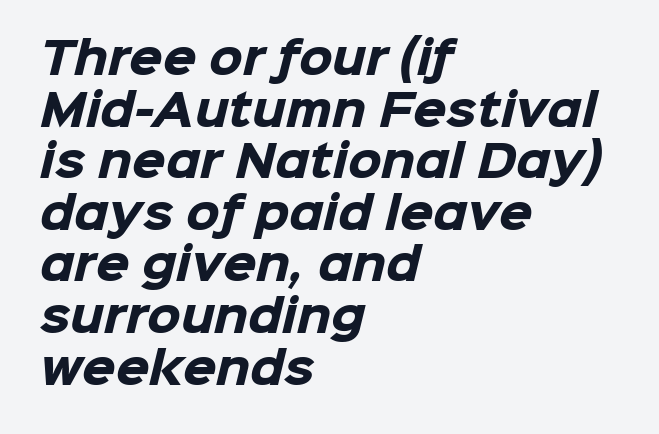
{"serif": "no", "bold": "yes", "weight": "heavy", "width": "normal", "stroke_contrast": "low", "x_height": "medium", "monospaced": "no", "underline": "no", "align": "left", "line_spacing_ratio": 1.2, "letter_spacing": "normal", "letter_spacing_em": 0.0, "glyph_px": 43}
